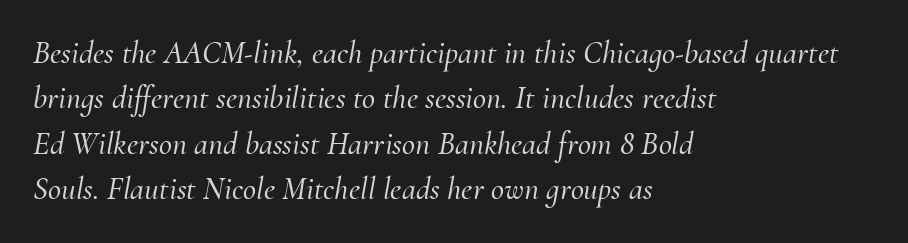
Old-style or modern, the face here clearly has serifs. Looking at the ascenders, they clearly lean. Reading down the column, the eye jumps a familiar distance to each next line. The face used here is rendered with its standard letterfit. Here the designer chose a conventional face with non-uniform glyph widths. Teacher's note: observe the even left margin — that is flush-left alignment.
